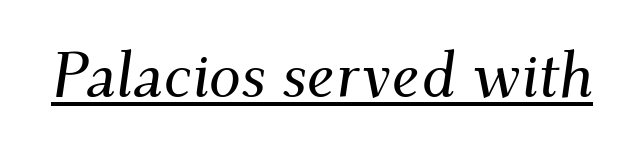
Q: Is the text italic (slanted)? A: Yes, it leans right by about 9 degrees.
Q: Is the typeface a serif or a sans-serif typeface? A: Serif.
Q: Is the text underlined? A: Yes.
Q: Is the spacing between letters normal or unusually wide? A: Normal.
Q: Width (condensed, normal, or wide)? A: Normal.
Q: Stroke contrast? A: Medium.
Q: x-height? A: Small.
Q: Monospaced? A: No.
